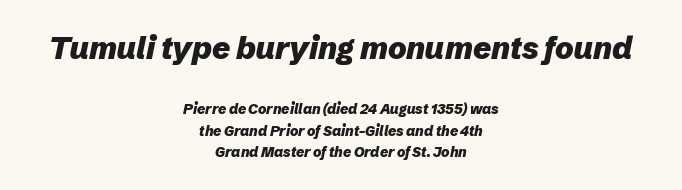
The image shows 31 px heavy type, italic (leaning right); set centered, normal line spacing (1.53x), normal letter spacing, not underlined; the first (top) block is 2.21x larger; low stroke contrast and a medium x-height.
